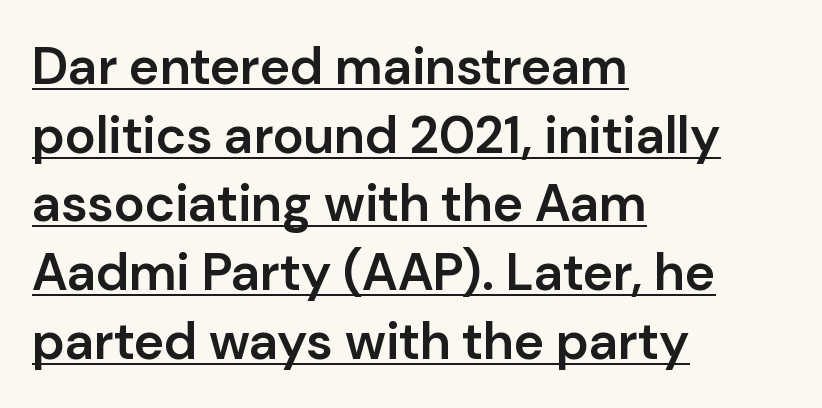
Q: Is the text bold? A: Semi-bold.
Q: Is the text italic (slanted)? A: No, it is upright.
Q: Is the typeface a serif or a sans-serif typeface? A: Sans-serif.
Q: Is the text underlined? A: Yes.
Q: How is the paragraph aligned? A: Left-aligned.
Q: Is the spacing between letters normal or unusually wide? A: Normal.
Q: Is the spacing between lines tight, normal or loose? A: Normal.
Q: Width (condensed, normal, or wide)? A: Normal.
Q: Stroke contrast? A: Low.
Q: x-height? A: Medium.
Q: Monospaced? A: No.
